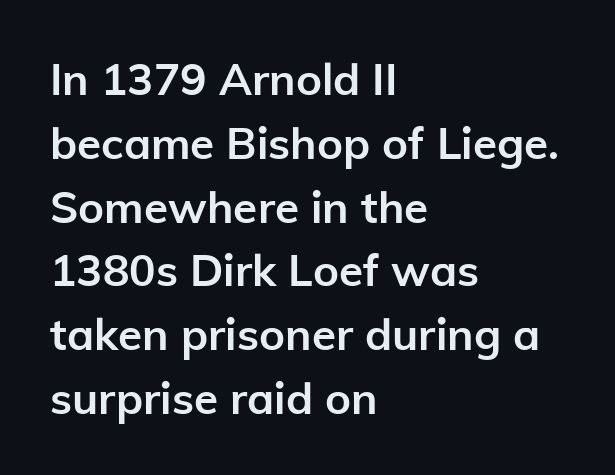
The image shows 44 px semibold sans-serif type, upright; set left-aligned, normal line spacing (1.45x), normal letter spacing, not underlined; low stroke contrast and a medium x-height.
